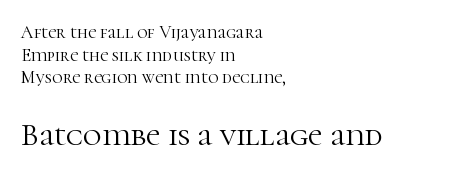
The image shows 32 px light serif type, upright; set left-aligned, normal line spacing (1.26x), normal letter spacing, not underlined; the second (bottom) block is 1.78x larger; high stroke contrast and a medium x-height.
